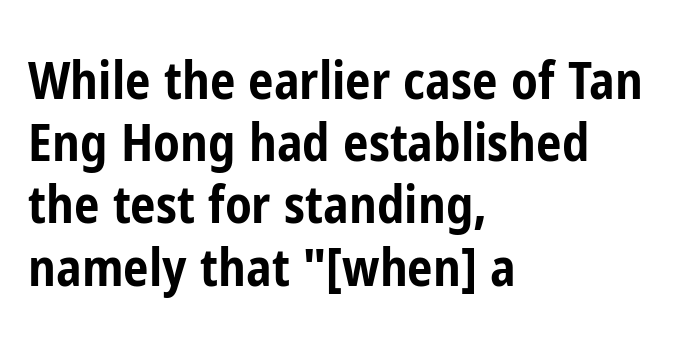
These words are printed bold, with thick strokes throughout. The passage shown has conventional tracking throughout. This rendering uses left alignment, leaving the right contour irregular. Quick note: underline off. Does the lettering tilt? It doesn't — this is upright.
